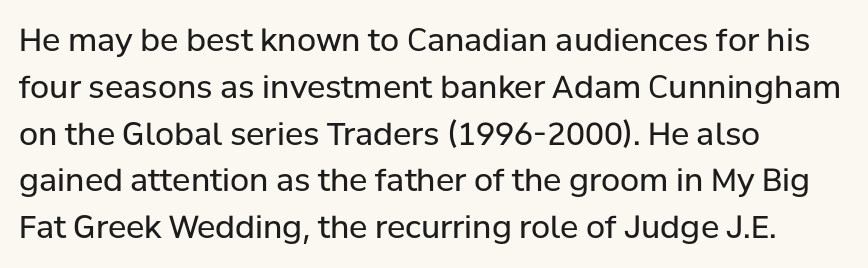
The image shows 31 px regular-weight sans-serif type, upright; set left-aligned, normal line spacing (1.51x), normal letter spacing, not underlined; low stroke contrast and a medium x-height.
